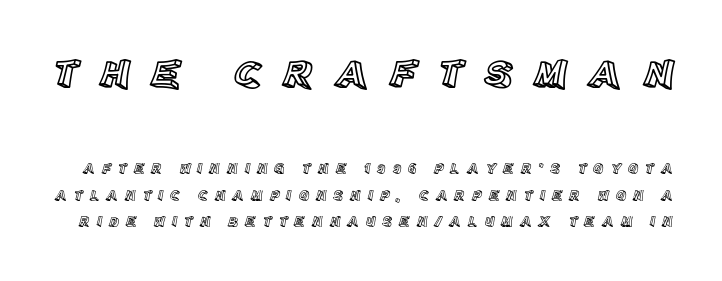
Q: Is the text italic (slanted)? A: Yes.
Q: Is the text underlined? A: No.
Q: Is the spacing between letters normal or unusually wide? A: Unusually wide.
Q: Which block of text is set in a larger size, the first (top) or the second (bottom)? A: The first (top) one.
Q: Width (condensed, normal, or wide)? A: Normal.
Q: x-height? A: Large.
Q: Monospaced? A: No.
